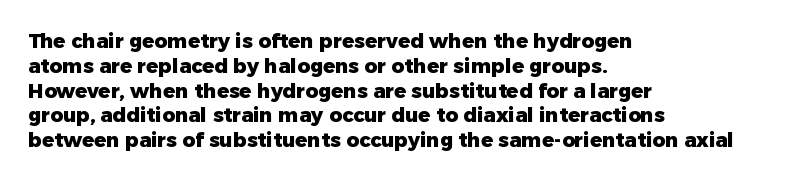
{"italic": "no", "bold": "yes", "underline": "no", "align": "left", "line_spacing_ratio": 1.24, "letter_spacing": "normal", "letter_spacing_em": 0.0, "glyph_px": 20}
